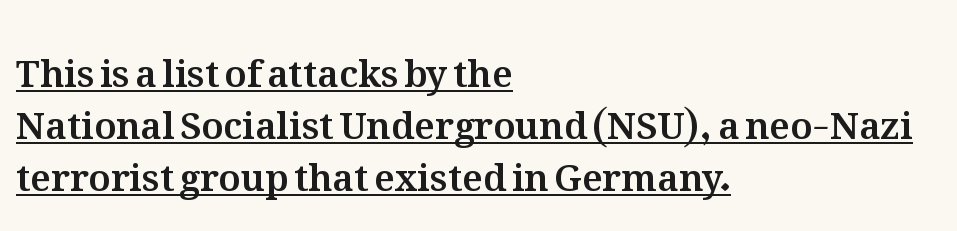
The image shows 37 px text type, upright; set left-aligned, normal line spacing (1.41x), normal letter spacing, underlined; medium stroke contrast and a medium x-height.
